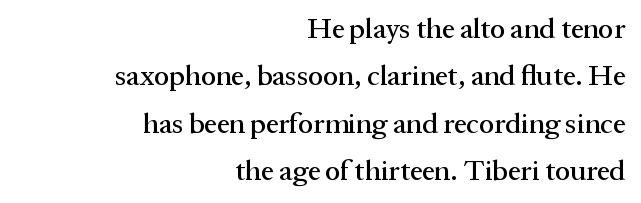
{"serif": "yes", "italic": "no", "width": "normal", "stroke_contrast": "medium", "x_height": "medium", "monospaced": "no", "underline": "no", "align": "right", "line_spacing": "normal", "line_spacing_ratio": 1.69, "letter_spacing": "normal", "letter_spacing_em": 0.0, "glyph_px": 28}
